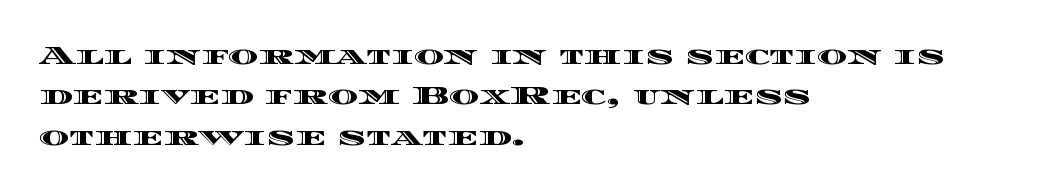
The image shows 26 px text type, upright; set left-aligned, normal line spacing (1.55x), normal letter spacing, not underlined.
